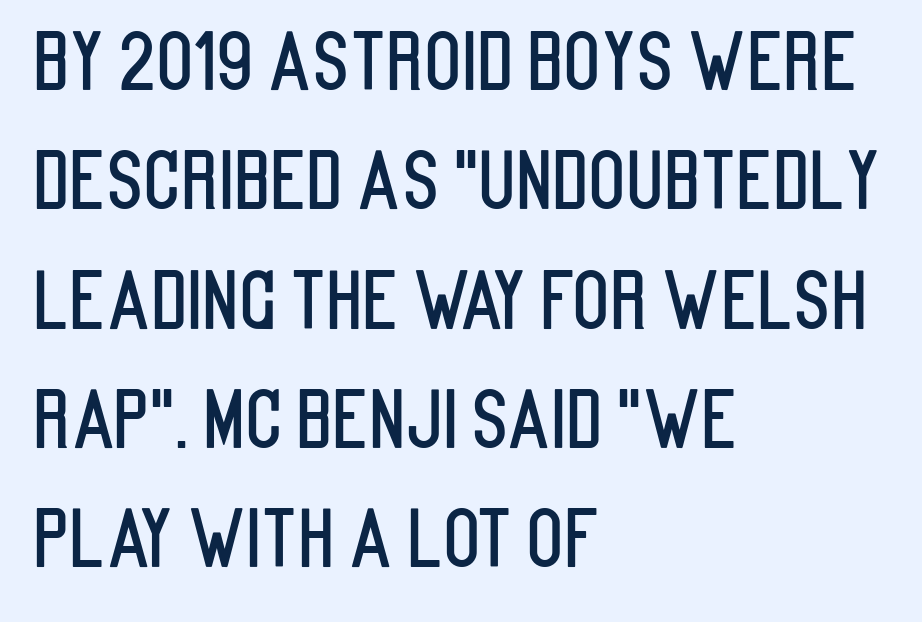
No italicization has been applied; the sample stays upright. If you measured baseline to baseline, you'd find a middling distance. Character widths vary here, with narrow letters taking less room than wide ones. Teacher's note: observe the even left margin — that is flush-left alignment.
